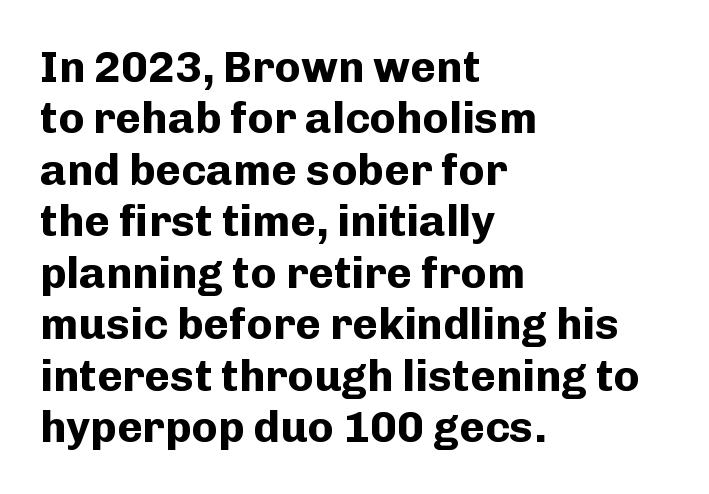
In terms of letterform style, serifs are entirely absent. No word sits above an underline. Students, this is bold: see how much ink each stroke carries. Line beginnings align vertically; line endings do not. In terms of posture, this sample is upright.
